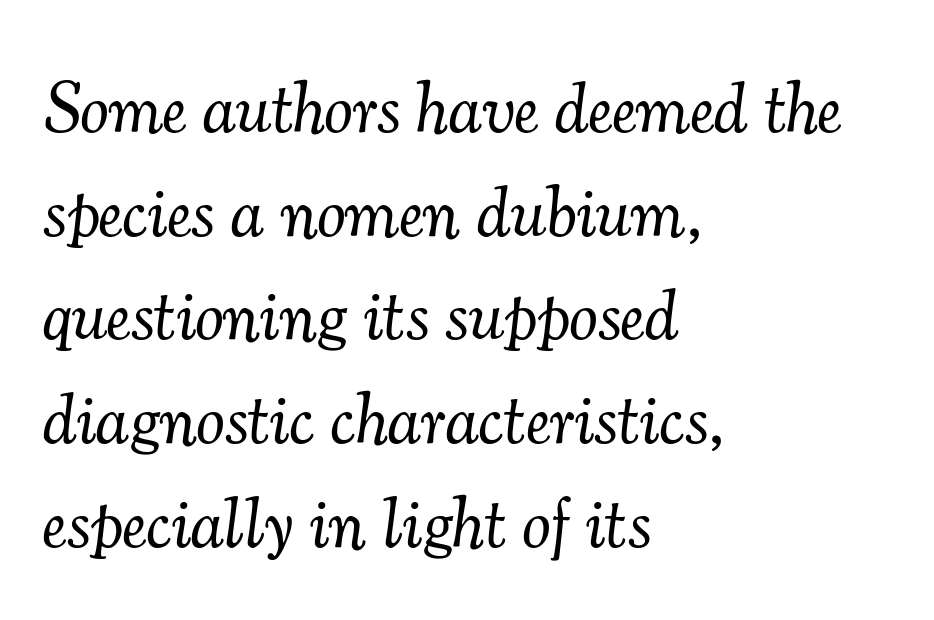
{"serif": "yes", "italic": "yes", "lean": "right", "slant_degrees": 7, "bold": "no", "weight": "light", "width": "normal", "stroke_contrast": "medium", "x_height": "small", "monospaced": "no", "underline": "no", "align": "left", "line_spacing": "normal", "line_spacing_ratio": 1.44, "letter_spacing": "normal", "letter_spacing_em": 0.0, "glyph_px": 72}
